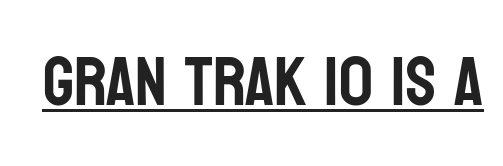
Descenders here cross a horizontal rule under the line. Grotesque or geometric, the face here clearly has no serifs. The passage shown is typed in a proportional face where columns would drift. Look at the tracking — it's just the regular setting, nothing added. Does the lettering tilt? It doesn't — this is upright.
